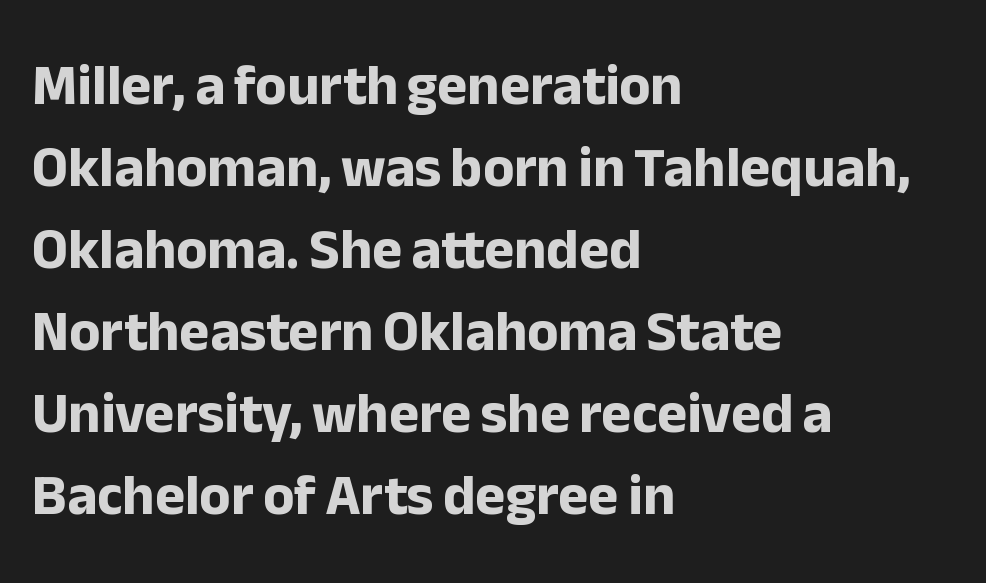
Q: Is the text bold? A: Yes.
Q: Is the text italic (slanted)? A: No, it is upright.
Q: Is the typeface a serif or a sans-serif typeface? A: Sans-serif.
Q: Is the text underlined? A: No.
Q: How is the paragraph aligned? A: Left-aligned.
Q: Is the spacing between letters normal or unusually wide? A: Normal.
Q: Is the spacing between lines tight, normal or loose? A: Normal.
Q: Width (condensed, normal, or wide)? A: Normal.
Q: Stroke contrast? A: Low.
Q: x-height? A: Medium.
Q: Monospaced? A: No.
